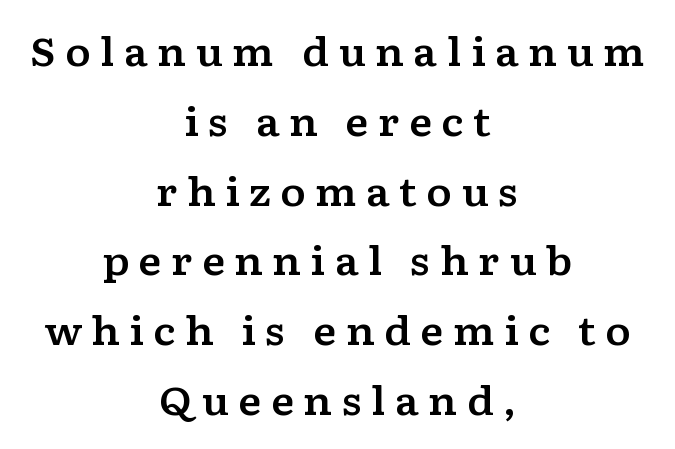
Q: Is the text italic (slanted)? A: No, it is upright.
Q: Is the typeface a serif or a sans-serif typeface? A: Serif.
Q: Is the text underlined? A: No.
Q: How is the paragraph aligned? A: Centered.
Q: Is the spacing between letters normal or unusually wide? A: Unusually wide.
Q: Width (condensed, normal, or wide)? A: Wide.
Q: Stroke contrast? A: Low.
Q: x-height? A: Medium.
Q: Monospaced? A: No.
